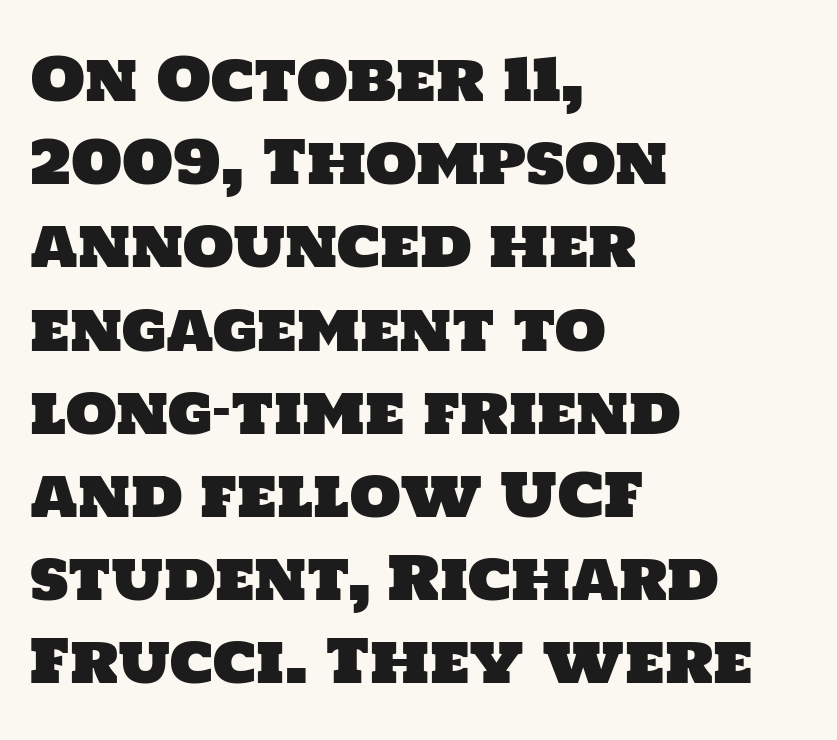
The image shows 59 px sans-serif type; set left-aligned, normal line spacing (1.41x), normal letter spacing, not underlined; low stroke contrast and a large x-height.
